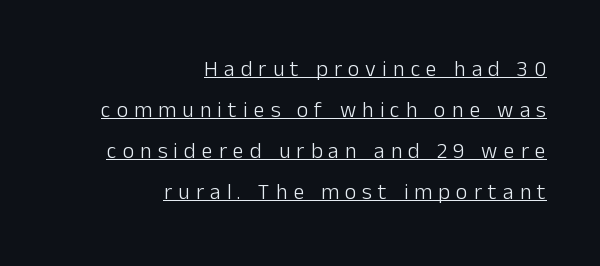
{"italic": "no", "bold": "no", "underline": "yes", "align": "right", "line_spacing_ratio": 1.87, "letter_spacing": "wide", "letter_spacing_em": 0.28, "glyph_px": 22}
